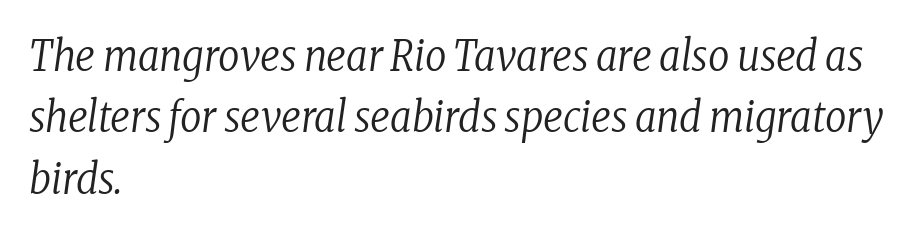
{"serif": "yes", "italic": "yes", "lean": "right", "slant_degrees": 8, "bold": "no", "weight": "regular", "width": "condensed", "stroke_contrast": "low", "x_height": "medium", "monospaced": "no", "underline": "no", "align": "left", "line_spacing": "normal", "line_spacing_ratio": 1.46, "letter_spacing": "normal", "letter_spacing_em": 0.0, "glyph_px": 42}
